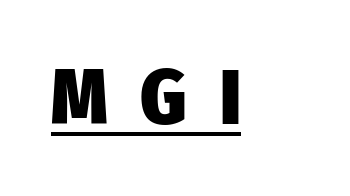
{"serif": "no", "italic": "no", "bold": "yes", "weight": "heavy", "width": "condensed", "stroke_contrast": "low", "x_height": "medium", "monospaced": "no", "underline": "yes", "letter_spacing": "wide", "letter_spacing_em": 0.42, "glyph_px": 78}
